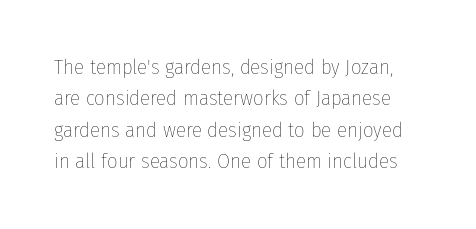
You could call the tracking neutral — neither tight nor loose. Regarding leading, the lines here are spaced in the standard way. Decoration check: the copy has no underline. Quick note: not italic, upright. Letters have the restrained weight of plain body copy at most.
